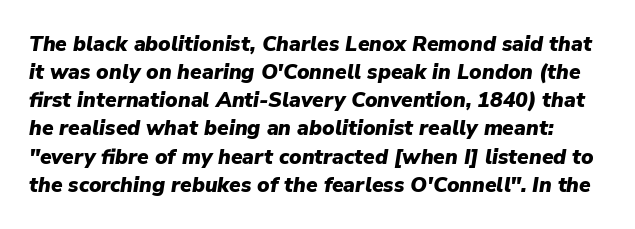
The image shows 21 px bold type, italic (leaning right); set normal line spacing (1.34x), normal letter spacing, not underlined.
